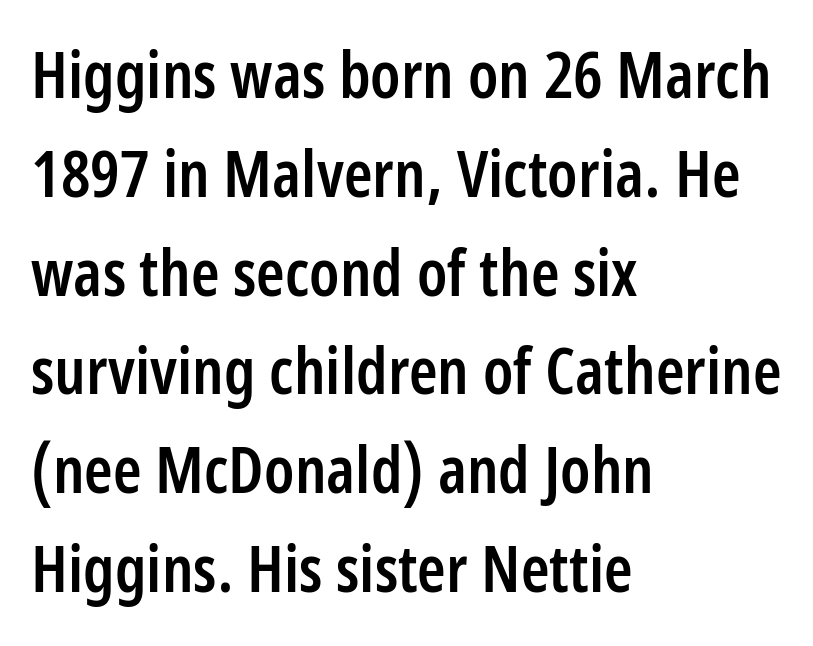
Each row of text sits above clean, open space. The line-height multiplier appears to be the usual default. Varying glyph widths throughout — classic text-font behaviour. A typesetter would label this face a sans. The setting favours the left margin, as ordinary paragraphs usually do. This is the regular roman posture of the typeface.
